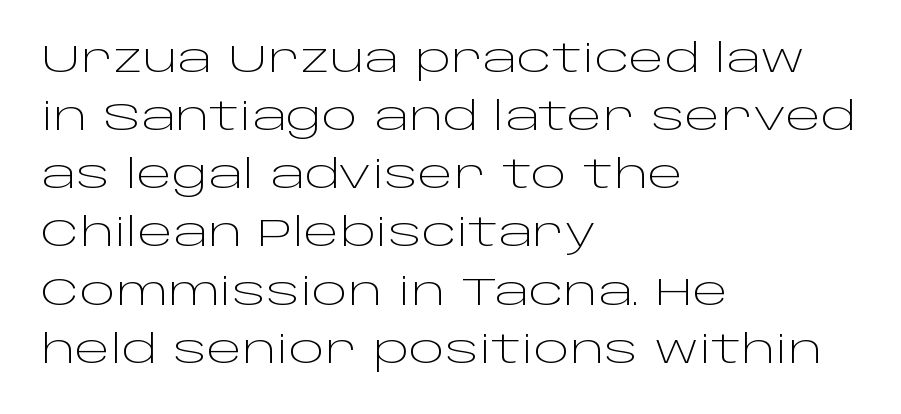
The image shows 38 px light, wide sans-serif type, upright; set left-aligned, normal line spacing (1.53x), normal letter spacing, not underlined; low stroke contrast and a large x-height.
